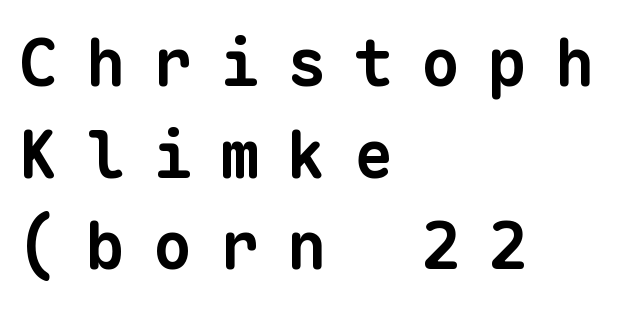
In terms of leading, this rendering sits right in the middle. Check under the words: just untouched page. This sample uses a sans-serif face. Note the uniform advance width — an 'i' takes as much space as an 'm'. The glyphs have the mass of a bold cut.
